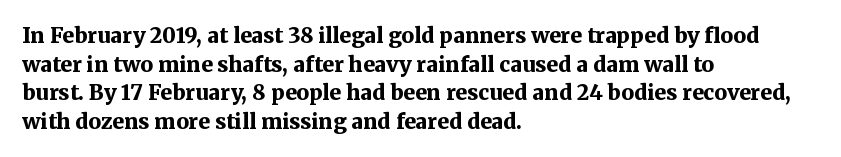
{"italic": "no", "bold": "yes", "underline": "no", "align": "left", "line_spacing": "normal", "line_spacing_ratio": 1.36, "letter_spacing": "normal", "letter_spacing_em": 0.0, "glyph_px": 21}
